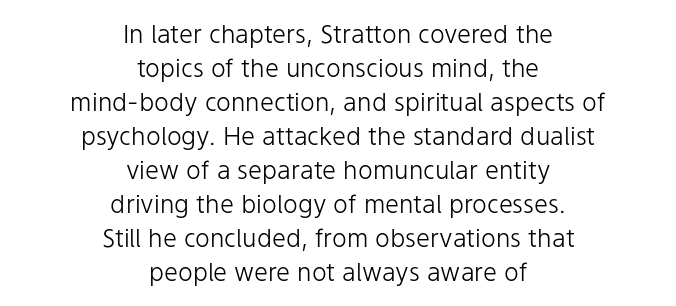
The image shows 25 px text type, upright; set centered, normal line spacing (1.36x), normal letter spacing, not underlined.
